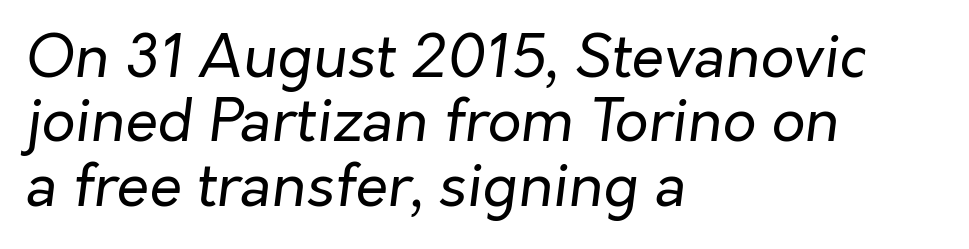
The compositor pushed each line to the left boundary. This sample uses plain, unmodified letter spacing. Ink coverage per letter is moderate at most. The font's italic variant was chosen for this text.
